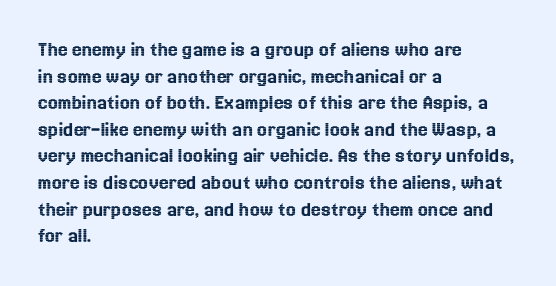
The image shows 22 px text type, upright; set left-aligned, line spacing 1.21x, normal letter spacing, not underlined.
